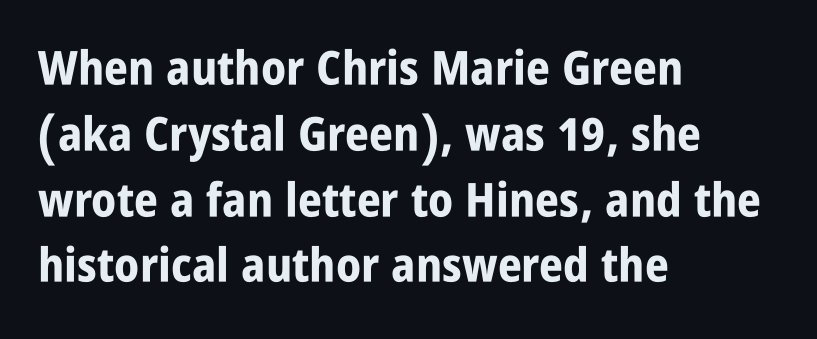
The image shows 47 px bold, condensed sans-serif type, upright; set left-aligned, normal line spacing (1.4x), normal letter spacing, not underlined; low stroke contrast and a large x-height.
